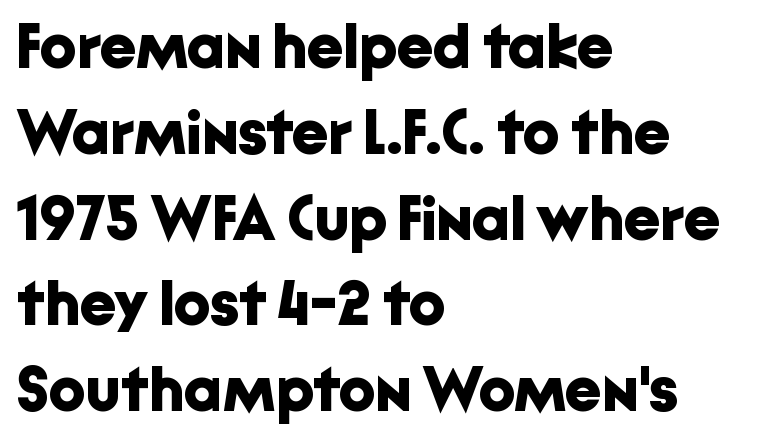
Q: Is the text bold? A: Yes.
Q: Is the text italic (slanted)? A: No, it is upright.
Q: Is the typeface a serif or a sans-serif typeface? A: Sans-serif.
Q: Is the text underlined? A: No.
Q: How is the paragraph aligned? A: Left-aligned.
Q: Is the spacing between letters normal or unusually wide? A: Normal.
Q: Is the spacing between lines tight, normal or loose? A: Normal.
Q: Width (condensed, normal, or wide)? A: Normal.
Q: Stroke contrast? A: Low.
Q: x-height? A: Medium.
Q: Monospaced? A: No.
